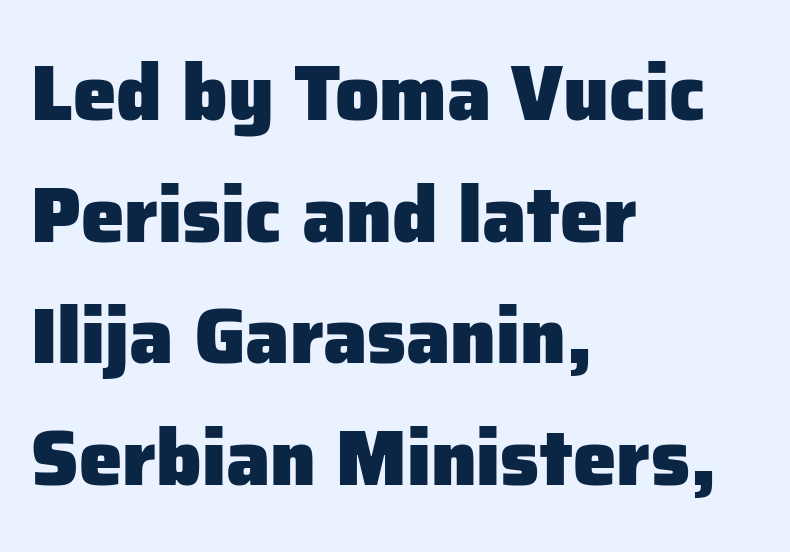
Q: Is the text bold? A: Yes.
Q: Is the text italic (slanted)? A: No, it is upright.
Q: Is the typeface a serif or a sans-serif typeface? A: Sans-serif.
Q: Is the text underlined? A: No.
Q: How is the paragraph aligned? A: Left-aligned.
Q: Is the spacing between letters normal or unusually wide? A: Normal.
Q: Is the spacing between lines tight, normal or loose? A: Normal.
Q: Width (condensed, normal, or wide)? A: Normal.
Q: Stroke contrast? A: Low.
Q: x-height? A: Medium.
Q: Monospaced? A: No.
